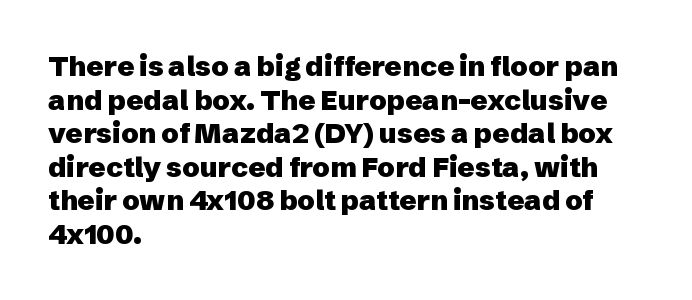
The image shows 28 px heavy sans-serif type, upright; set left-aligned, line spacing 1.2x, normal letter spacing, not underlined; low stroke contrast and a medium x-height.
